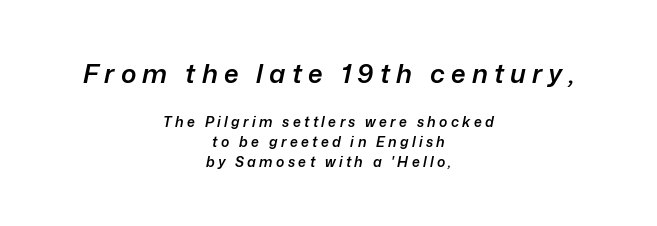
Q: Is the text bold? A: Semi-bold.
Q: Is the text italic (slanted)? A: Yes, it leans right by about 12 degrees.
Q: Is the text underlined? A: No.
Q: How is the paragraph aligned? A: Centered.
Q: Is the spacing between letters normal or unusually wide? A: Unusually wide.
Q: Is the spacing between lines tight, normal or loose? A: Normal.
Q: Which block of text is set in a larger size, the first (top) or the second (bottom)? A: The first (top) one.
